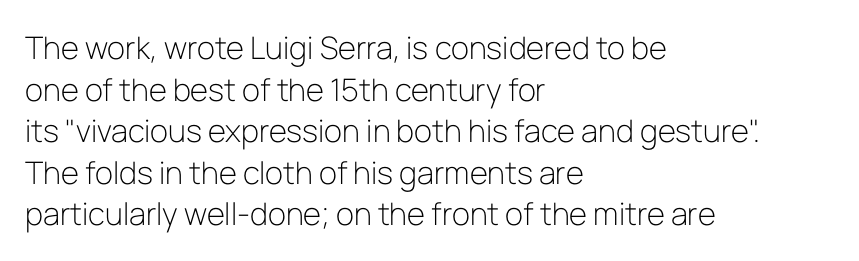
{"serif": "no", "italic": "no", "bold": "no", "weight": "light", "width": "normal", "stroke_contrast": "low", "x_height": "medium", "monospaced": "no", "underline": "no", "align": "left", "line_spacing": "normal", "line_spacing_ratio": 1.34, "letter_spacing": "normal", "letter_spacing_em": 0.0, "glyph_px": 31}
